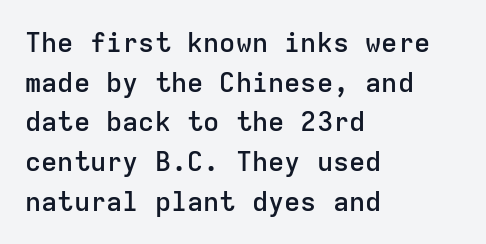
Observe the ordinary spacing: letters are neighbours, not strangers. The font's upright variant was chosen for this text. Letters rest on an invisible, unmarked baseline. The leading is moderate, giving the passage an even texture. The paragraph has a hard left edge and a soft right edge.
